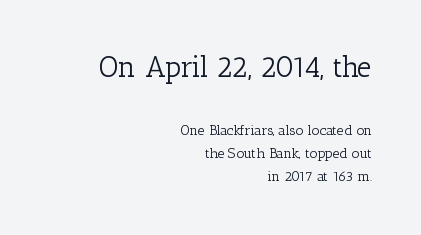
{"serif": "yes", "italic": "no", "bold": "no", "weight": "light", "width": "normal", "stroke_contrast": "low", "x_height": "medium", "monospaced": "no", "underline": "no", "align": "right", "line_spacing": "normal", "line_spacing_ratio": 1.67, "letter_spacing": "normal", "letter_spacing_em": 0.0, "larger_block": "first", "size_ratio": 2.07, "glyph_px": 29}
